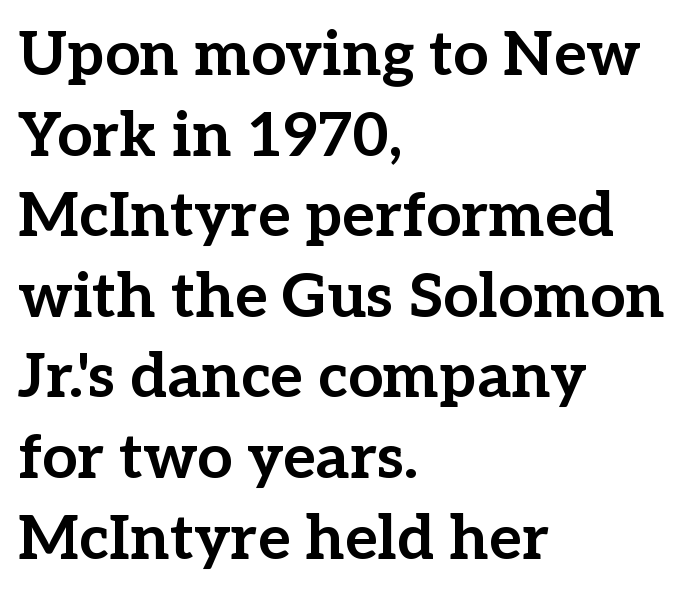
{"serif": "yes", "italic": "no", "bold": "yes", "weight": "bold", "width": "normal", "stroke_contrast": "low", "x_height": "medium", "monospaced": "no", "underline": "no", "align": "left", "line_spacing": "normal", "line_spacing_ratio": 1.3, "letter_spacing": "normal", "letter_spacing_em": 0.0, "glyph_px": 62}
